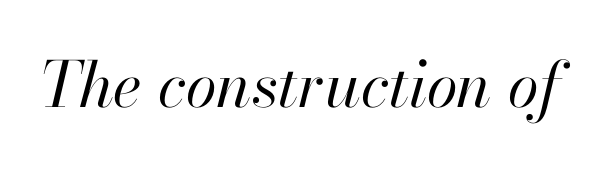
Q: Is the text bold? A: No.
Q: Is the text italic (slanted)? A: Yes, it leans right by about 13 degrees.
Q: Is the text underlined? A: No.
Q: Is the spacing between letters normal or unusually wide? A: Normal.
Q: Width (condensed, normal, or wide)? A: Normal.
Q: Stroke contrast? A: High.
Q: x-height? A: Small.
Q: Monospaced? A: No.
